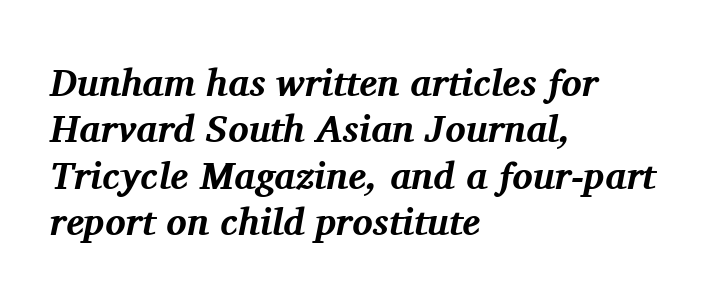
{"serif": "yes", "italic": "yes", "lean": "right", "slant_degrees": 11, "bold": "yes", "weight": "bold", "width": "normal", "stroke_contrast": "medium", "x_height": "medium", "monospaced": "no", "underline": "no", "align": "left", "line_spacing_ratio": 1.22, "letter_spacing": "normal", "letter_spacing_em": 0.0, "glyph_px": 38}
